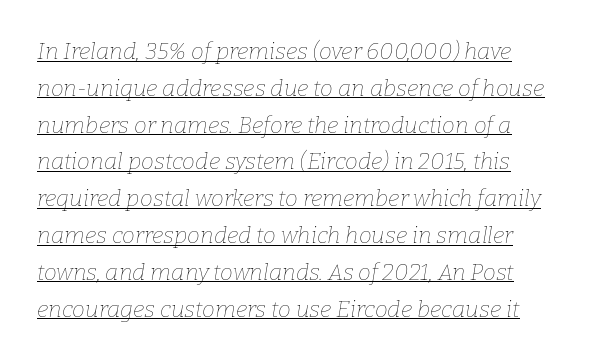
Q: Is the text bold? A: No.
Q: Is the text italic (slanted)? A: Yes, it leans right by about 9 degrees.
Q: Is the text underlined? A: Yes.
Q: Is the spacing between letters normal or unusually wide? A: Normal.
Q: Is the spacing between lines tight, normal or loose? A: Normal.
